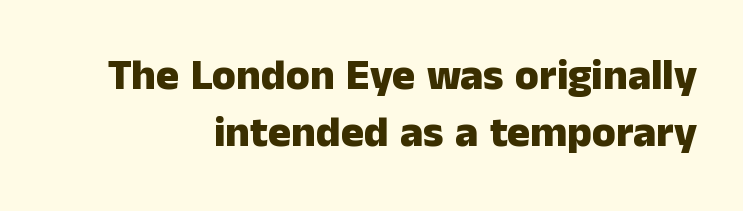
{"serif": "no", "italic": "no", "bold": "yes", "weight": "heavy", "width": "normal", "stroke_contrast": "low", "x_height": "medium", "monospaced": "no", "underline": "no", "align": "right", "line_spacing": "normal", "line_spacing_ratio": 1.32, "letter_spacing": "normal", "letter_spacing_em": 0.0, "glyph_px": 43}
